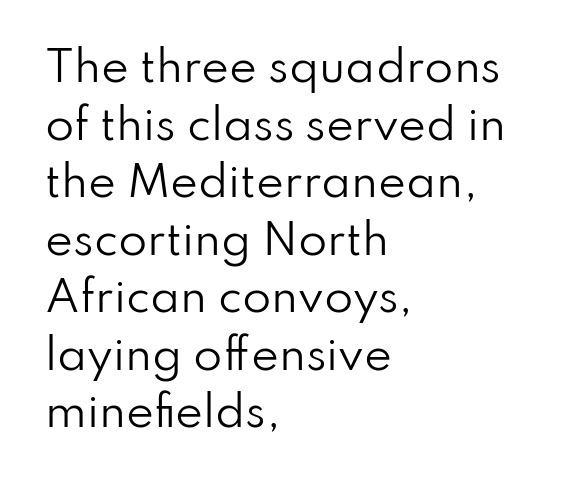
The image shows 42 px regular-weight sans-serif type, upright; set left-aligned, normal line spacing (1.37x), normal letter spacing, not underlined; low stroke contrast and a small x-height.
